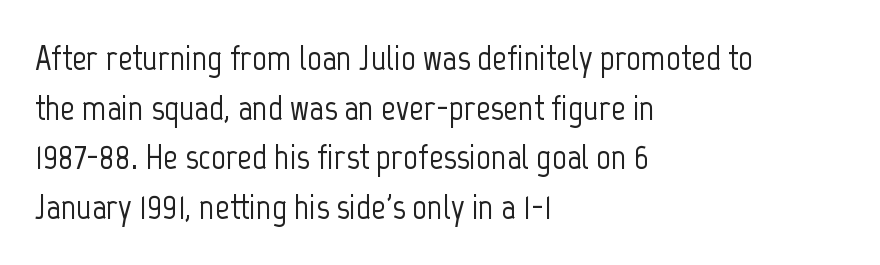
The image shows 36 px condensed sans-serif type, upright; set left-aligned, normal line spacing (1.38x), normal letter spacing, not underlined; low stroke contrast and a medium x-height.
